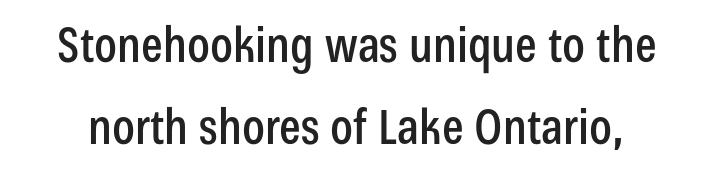
The image shows 48 px condensed sans-serif type, upright; set line spacing 1.71x, normal letter spacing, not underlined; low stroke contrast and a medium x-height.
